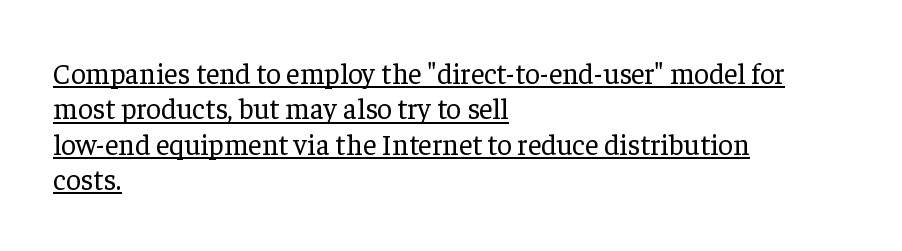
The image shows 29 px regular-weight serif type, upright; set left-aligned, line spacing 1.22x, normal letter spacing, underlined; low stroke contrast and a medium x-height.
